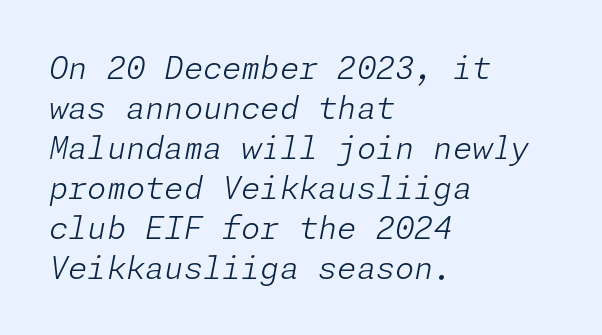
{"italic": "yes", "lean": "right", "slant_degrees": 11, "bold": "no", "weight": "light", "width": "normal", "stroke_contrast": "low", "x_height": "medium", "underline": "no", "align": "left", "line_spacing": "normal", "line_spacing_ratio": 1.29, "letter_spacing": "normal", "letter_spacing_em": 0.0, "glyph_px": 31}
